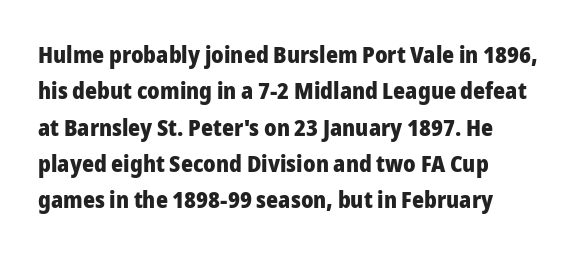
The image shows 23 px bold type, upright; set left-aligned, normal line spacing (1.58x), normal letter spacing, not underlined.
